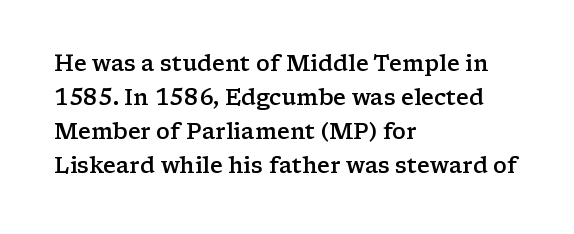
The image shows 22 px text type, upright; set left-aligned, normal line spacing (1.55x), normal letter spacing, not underlined.
